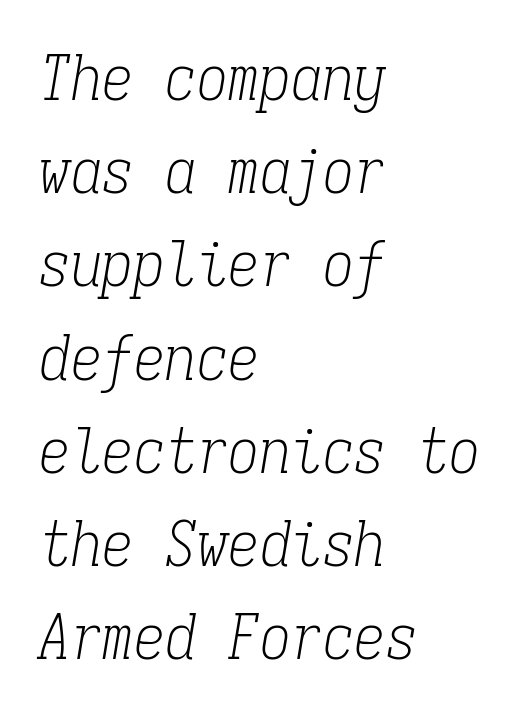
The image shows 63 px light, condensed serif type, italic (leaning right), monospaced; set left-aligned, normal line spacing (1.48x), normal letter spacing, not underlined; low stroke contrast and a medium x-height.
